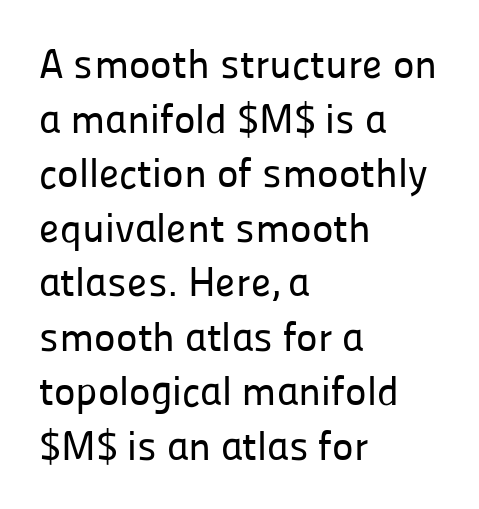
Q: Is the text italic (slanted)? A: No, it is upright.
Q: Is the typeface a serif or a sans-serif typeface? A: Sans-serif.
Q: Is the text underlined? A: No.
Q: How is the paragraph aligned? A: Left-aligned.
Q: Is the spacing between letters normal or unusually wide? A: Normal.
Q: Is the spacing between lines tight, normal or loose? A: Normal.
Q: Width (condensed, normal, or wide)? A: Normal.
Q: Stroke contrast? A: Low.
Q: x-height? A: Medium.
Q: Monospaced? A: No.
